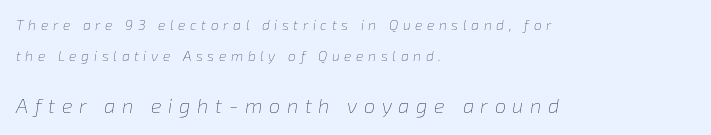
The image shows 20 px text type, italic (leaning right); set left-aligned, loose line spacing (2.18x), unusually wide letter spacing (+0.33 em), not underlined; the second (bottom) block is 1.43x larger.
